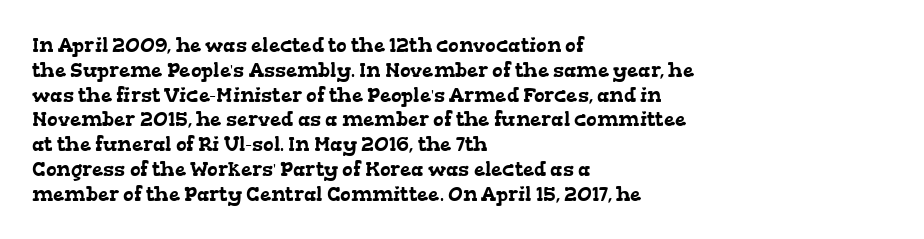
Q: Is the text underlined? A: No.
Q: How is the paragraph aligned? A: Left-aligned.
Q: Is the spacing between letters normal or unusually wide? A: Normal.
